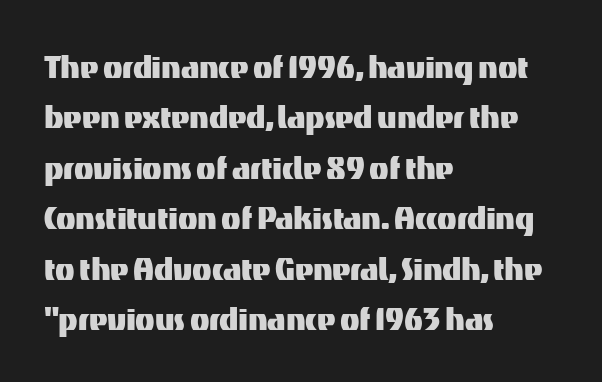
The image shows 40 px sans-serif type, upright; set left-aligned, normal line spacing (1.26x), normal letter spacing, not underlined; medium stroke contrast and a medium x-height.
